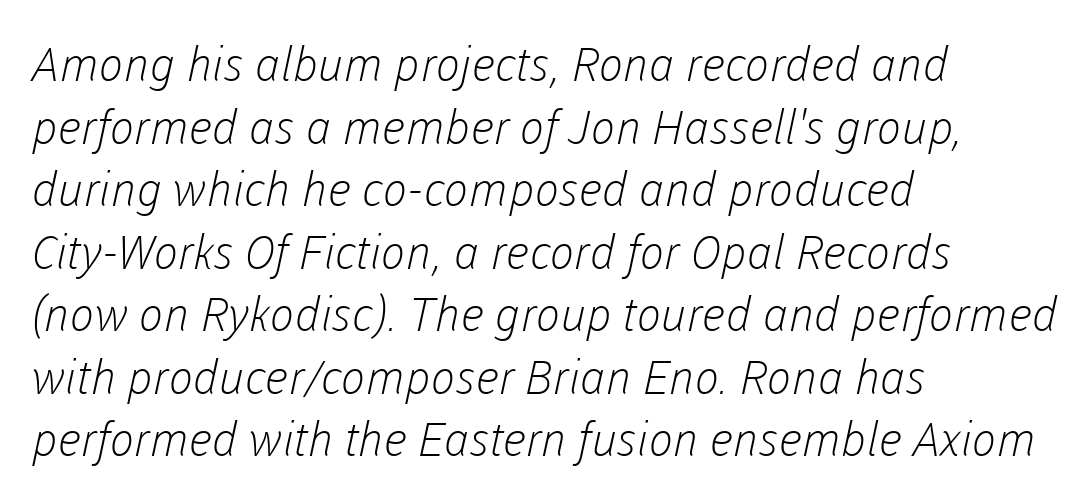
The image shows 47 px light sans-serif type; set left-aligned, normal line spacing (1.33x), normal letter spacing, not underlined; low stroke contrast and a medium x-height.
